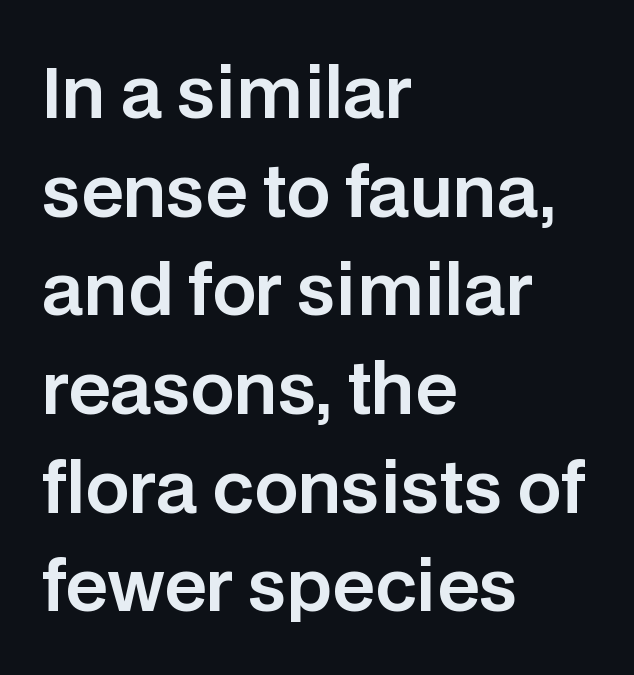
This sample has the flowing, uneven cadence of proportional lettering. Notice how the passage keeps a crisp vertical edge on the left only. One glance says typical: line gaps are just what's usual. Serif or sans? Sans — the stroke terminals are bare. Clear beneath every line of the passage.
